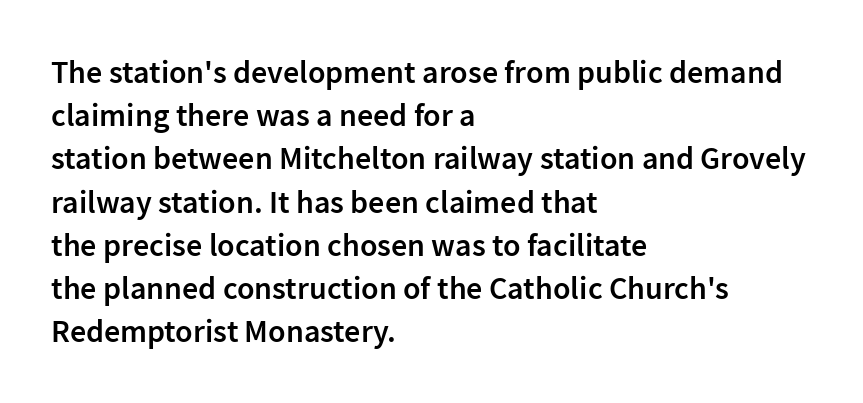
{"serif": "no", "italic": "no", "bold": "semi", "weight": "semibold", "width": "normal", "stroke_contrast": "low", "x_height": "medium", "monospaced": "no", "underline": "no", "align": "left", "line_spacing": "normal", "line_spacing_ratio": 1.35, "letter_spacing": "normal", "letter_spacing_em": 0.0, "glyph_px": 32}
